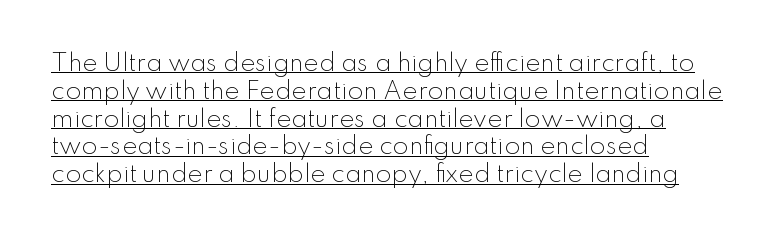
{"italic": "no", "bold": "no", "underline": "yes", "align": "left", "line_spacing_ratio": 1.21, "letter_spacing": "normal", "letter_spacing_em": 0.0, "glyph_px": 23}
